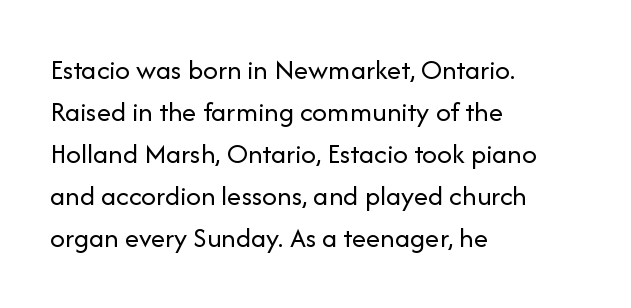
The image shows 29 px regular-weight sans-serif type, upright; set left-aligned, normal line spacing (1.45x), normal letter spacing, not underlined; low stroke contrast and a medium x-height.
